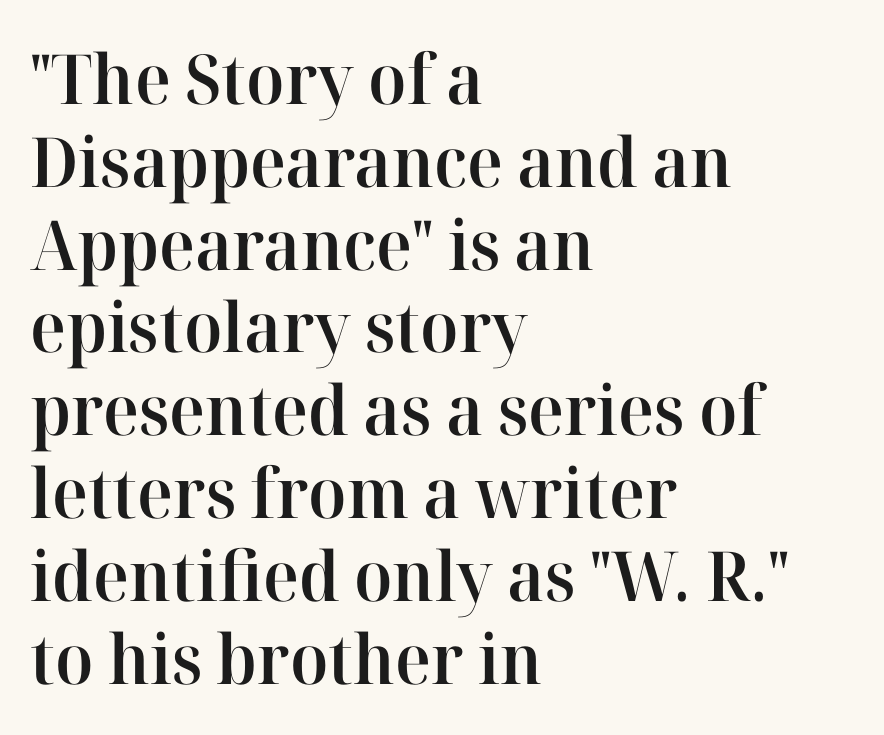
Q: Is the text bold? A: Semi-bold.
Q: Is the text italic (slanted)? A: No, it is upright.
Q: Is the typeface a serif or a sans-serif typeface? A: Serif.
Q: Is the text underlined? A: No.
Q: How is the paragraph aligned? A: Left-aligned.
Q: Is the spacing between letters normal or unusually wide? A: Normal.
Q: Width (condensed, normal, or wide)? A: Normal.
Q: Stroke contrast? A: High.
Q: x-height? A: Medium.
Q: Monospaced? A: No.
